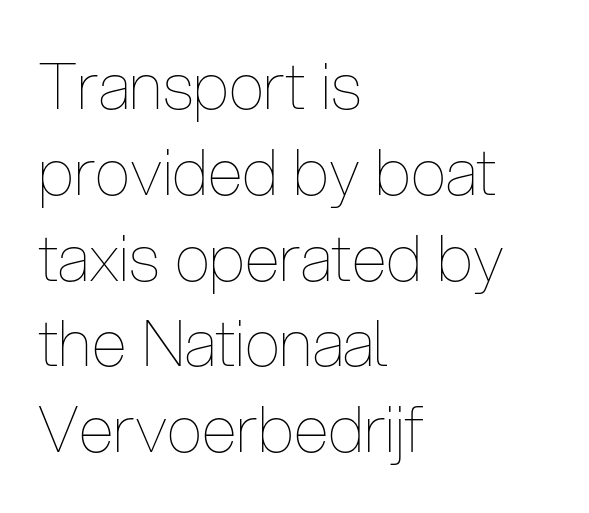
Q: Is the text bold? A: No.
Q: Is the text italic (slanted)? A: No, it is upright.
Q: Is the text underlined? A: No.
Q: How is the paragraph aligned? A: Left-aligned.
Q: Is the spacing between letters normal or unusually wide? A: Normal.
Q: Is the spacing between lines tight, normal or loose? A: Normal.
Q: Width (condensed, normal, or wide)? A: Condensed.
Q: Stroke contrast? A: Low.
Q: x-height? A: Medium.
Q: Monospaced? A: No.
